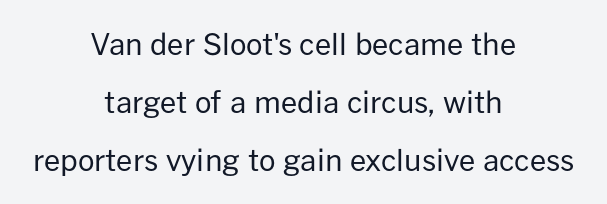
The image shows 29 px regular-weight sans-serif type, upright; set centered, loose line spacing (2.0x), normal letter spacing, not underlined; low stroke contrast and a medium x-height.
